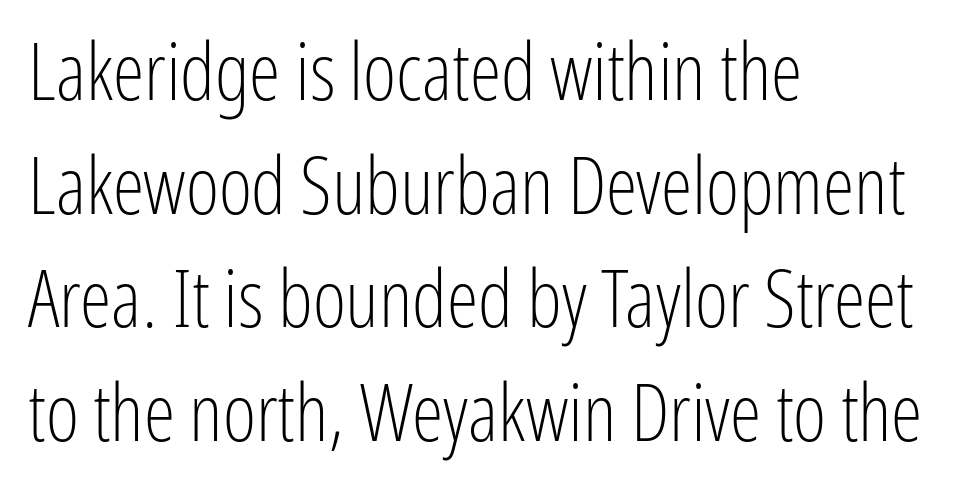
{"serif": "no", "italic": "no", "bold": "no", "weight": "light", "width": "condensed", "stroke_contrast": "low", "x_height": "medium", "monospaced": "no", "underline": "no", "align": "left", "line_spacing": "normal", "line_spacing_ratio": 1.42, "letter_spacing": "normal", "letter_spacing_em": 0.0, "glyph_px": 80}
